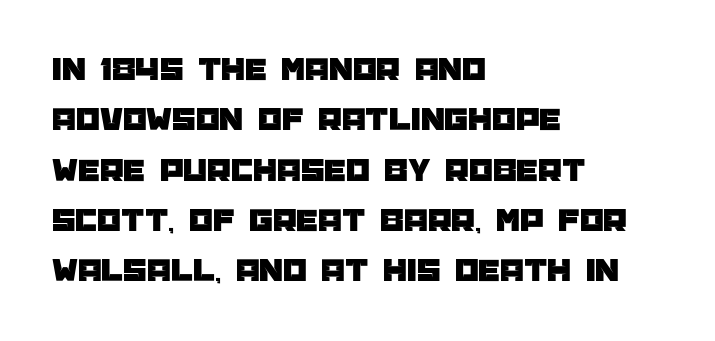
The image shows 34 px sans-serif type, upright; set left-aligned, normal line spacing (1.48x), normal letter spacing, not underlined; low stroke contrast and a large x-height.
